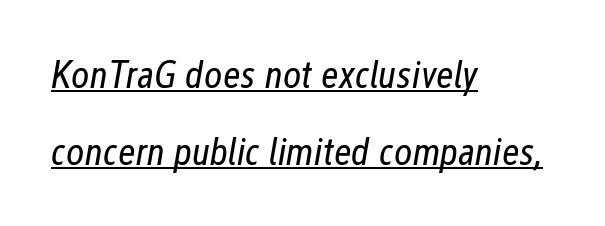
{"italic": "yes", "lean": "right", "slant_degrees": 12, "bold": "no", "weight": "regular", "width": "condensed", "stroke_contrast": "low", "x_height": "medium", "monospaced": "no", "underline": "yes", "align": "left", "line_spacing": "loose", "line_spacing_ratio": 1.97, "letter_spacing": "normal", "letter_spacing_em": 0.0, "glyph_px": 39}
